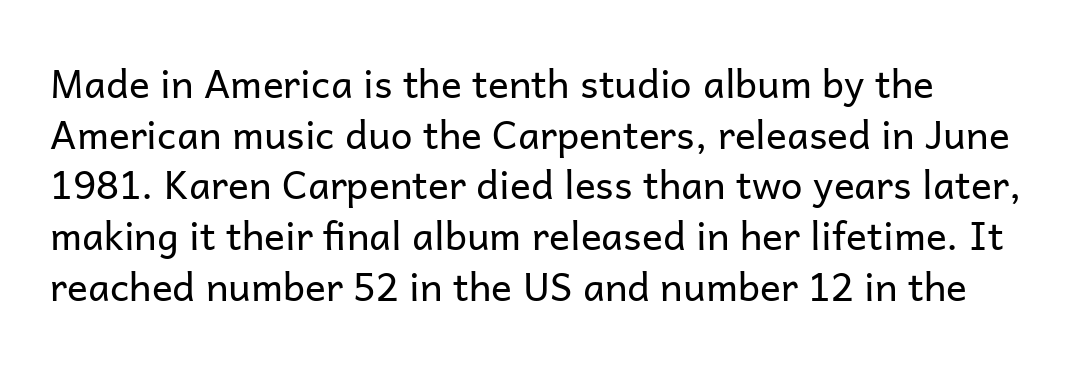
Q: Is the text bold? A: No.
Q: Is the text italic (slanted)? A: No, it is upright.
Q: Is the typeface a serif or a sans-serif typeface? A: Sans-serif.
Q: Is the text underlined? A: No.
Q: Is the spacing between letters normal or unusually wide? A: Normal.
Q: Is the spacing between lines tight, normal or loose? A: Normal.
Q: Width (condensed, normal, or wide)? A: Normal.
Q: Stroke contrast? A: Low.
Q: x-height? A: Medium.
Q: Monospaced? A: No.
